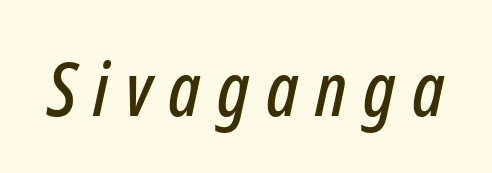
{"italic": "yes", "lean": "right", "slant_degrees": 12, "width": "condensed", "stroke_contrast": "low", "x_height": "medium", "monospaced": "no", "underline": "no", "letter_spacing": "wide", "letter_spacing_em": 0.22, "glyph_px": 75}
